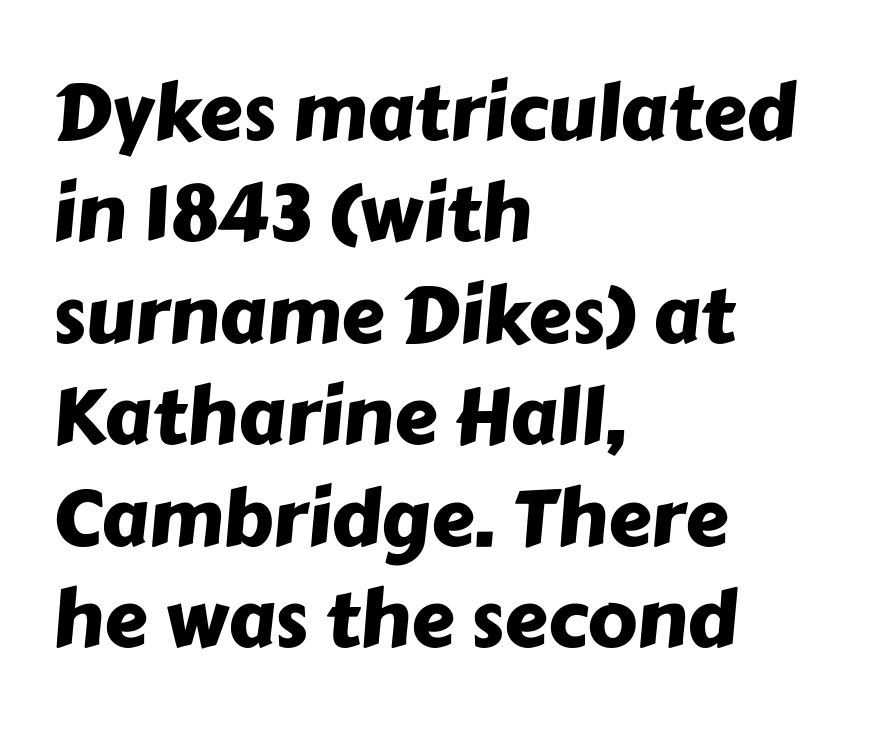
The image shows 78 px sans-serif type; set left-aligned, normal line spacing (1.3x), normal letter spacing, not underlined; low stroke contrast and a medium x-height.
